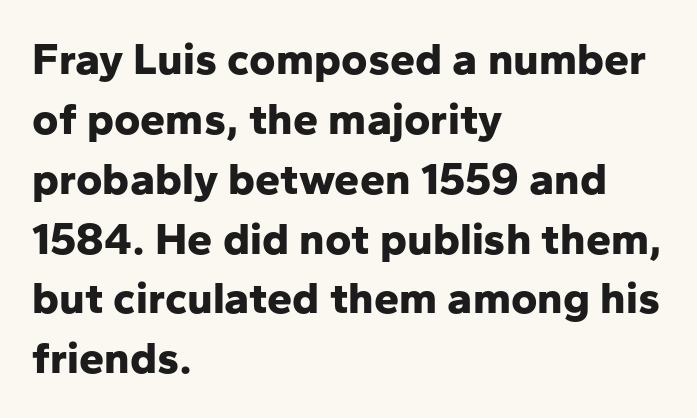
The image shows 45 px bold sans-serif type, upright; set left-aligned, normal line spacing (1.33x), normal letter spacing, not underlined; low stroke contrast and a medium x-height.
